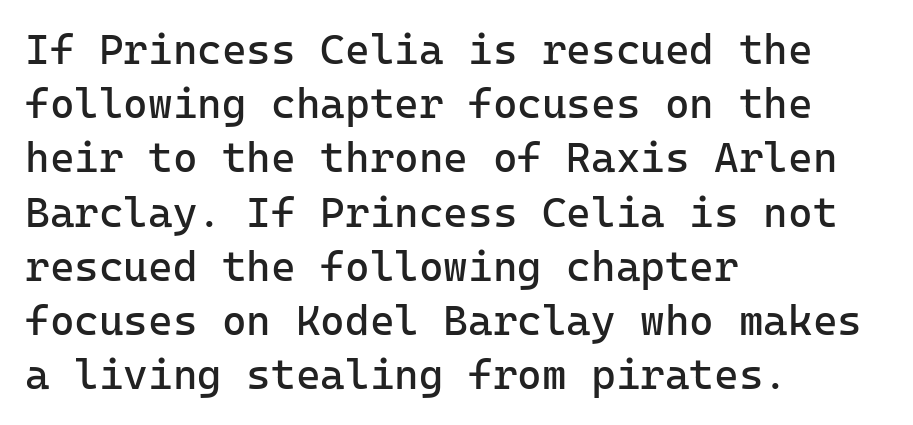
The image shows 42 px regular-weight sans-serif type, upright, monospaced; set left-aligned, normal line spacing (1.29x), normal letter spacing, not underlined; low stroke contrast and a medium x-height.
